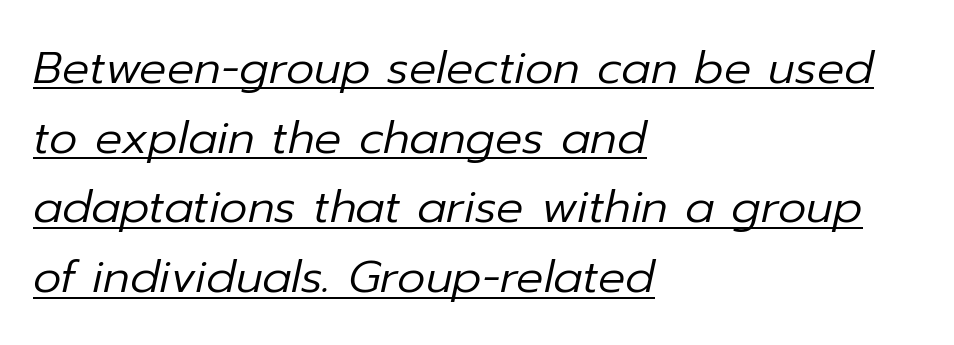
Q: Is the text bold? A: No.
Q: Is the text italic (slanted)? A: Yes, it leans right by about 12 degrees.
Q: Is the text underlined? A: Yes.
Q: How is the paragraph aligned? A: Left-aligned.
Q: Is the spacing between letters normal or unusually wide? A: Normal.
Q: Is the spacing between lines tight, normal or loose? A: Normal.
Q: Width (condensed, normal, or wide)? A: Normal.
Q: Stroke contrast? A: Low.
Q: x-height? A: Medium.
Q: Monospaced? A: No.
